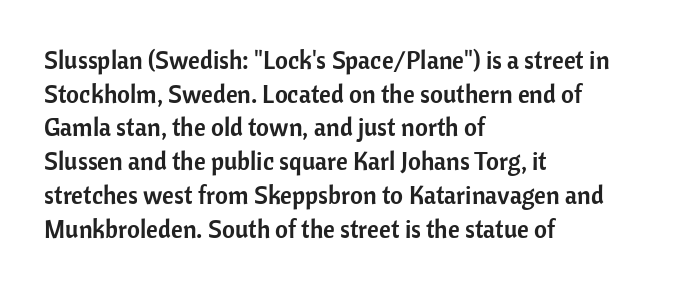
The image shows 25 px text type, upright; set left-aligned, normal line spacing (1.35x), normal letter spacing, not underlined.
